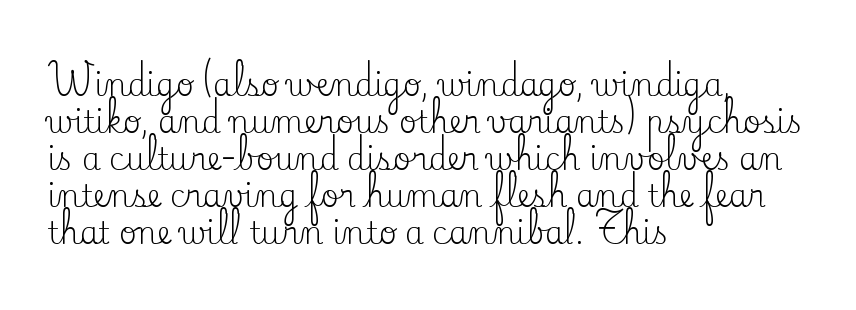
Q: Is the text bold? A: No.
Q: Is the text italic (slanted)? A: No, it is upright.
Q: Is the text underlined? A: No.
Q: How is the paragraph aligned? A: Left-aligned.
Q: Is the spacing between letters normal or unusually wide? A: Normal.
Q: Width (condensed, normal, or wide)? A: Normal.
Q: Stroke contrast? A: Low.
Q: x-height? A: Small.
Q: Monospaced? A: No.
